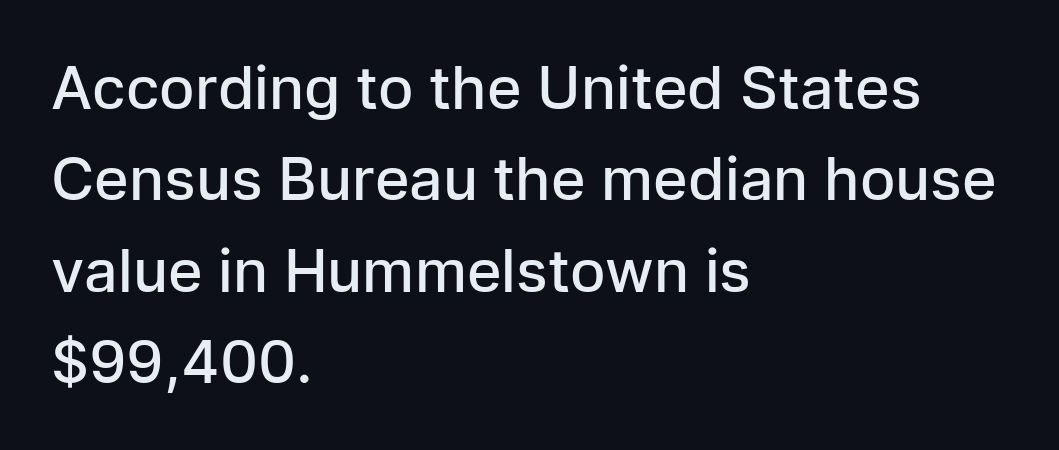
Q: Is the text bold? A: Semi-bold.
Q: Is the text italic (slanted)? A: No, it is upright.
Q: Is the typeface a serif or a sans-serif typeface? A: Sans-serif.
Q: Is the text underlined? A: No.
Q: How is the paragraph aligned? A: Left-aligned.
Q: Is the spacing between letters normal or unusually wide? A: Normal.
Q: Is the spacing between lines tight, normal or loose? A: Normal.
Q: Width (condensed, normal, or wide)? A: Normal.
Q: Stroke contrast? A: Low.
Q: x-height? A: Medium.
Q: Monospaced? A: No.
